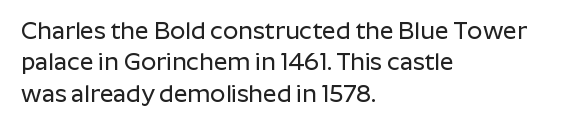
{"italic": "no", "underline": "no", "align": "left", "line_spacing": "normal", "line_spacing_ratio": 1.31, "letter_spacing": "normal", "letter_spacing_em": 0.0, "glyph_px": 24}
